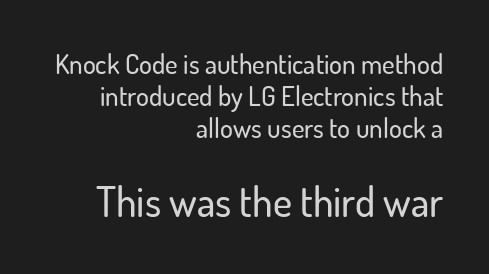
This sample is right-justified, so line beginnings fall wherever the words allow. In terms of letterspacing, this is plain default setting. No italicization has been applied; the sample stays upright. Each letter keeps its own natural width here, so spacing adapts to shape. Which chunk is bigger? The second one — the bottom block dwarfs the top.
